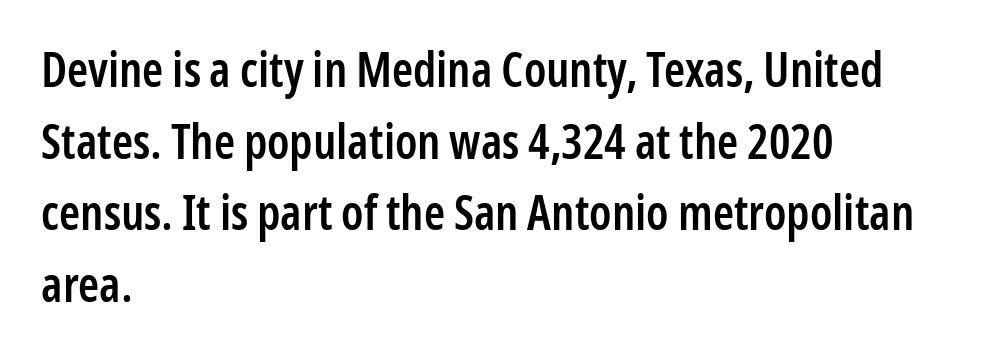
Underline: absent. A bit beefed up — I'd call it semibold rather than bold. There is no visible air inserted between adjacent glyphs. The rows are spaced the way most documents space them. This sample has the flowing, uneven cadence of proportional lettering.
